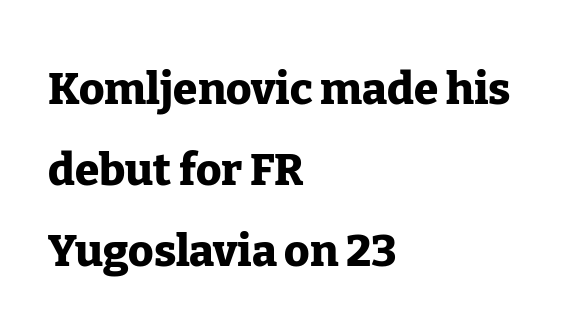
Unlike italic type, these characters show no tilt at all. Look at the bottom of the vertical strokes: they flare into serifs here. No word sits above an underline. You could not count columns in this text — the font is proportionally spaced.
